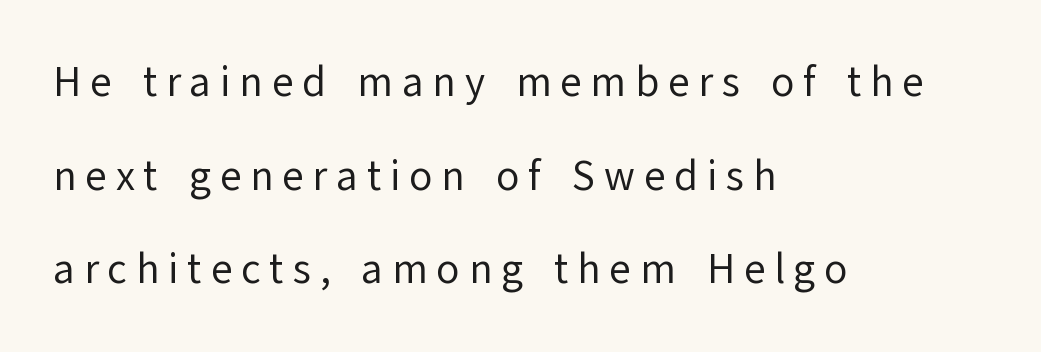
{"serif": "no", "italic": "no", "bold": "no", "weight": "regular", "width": "normal", "stroke_contrast": "low", "x_height": "medium", "monospaced": "no", "underline": "no", "align": "left", "line_spacing": "loose", "line_spacing_ratio": 2.23, "letter_spacing": "wide", "letter_spacing_em": 0.21, "glyph_px": 42}
